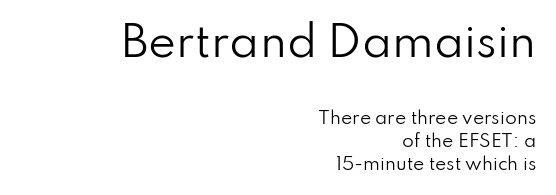
Q: Is the text bold? A: No.
Q: Is the text italic (slanted)? A: No, it is upright.
Q: Is the typeface a serif or a sans-serif typeface? A: Sans-serif.
Q: Is the text underlined? A: No.
Q: How is the paragraph aligned? A: Right-aligned.
Q: Is the spacing between letters normal or unusually wide? A: Normal.
Q: Is the spacing between lines tight, normal or loose? A: Normal.
Q: Which block of text is set in a larger size, the first (top) or the second (bottom)? A: The first (top) one.
Q: Width (condensed, normal, or wide)? A: Normal.
Q: Stroke contrast? A: Low.
Q: x-height? A: Small.
Q: Monospaced? A: No.
